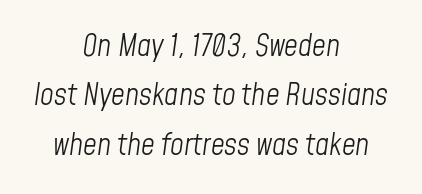
Quick note: interline space is typical. The lettering tilts uniformly, giving the passage an italic look. The passage shown has conventional tracking throughout. A light-to-regular cut is what we see here. Varying glyph widths throughout — classic text-font behaviour.
